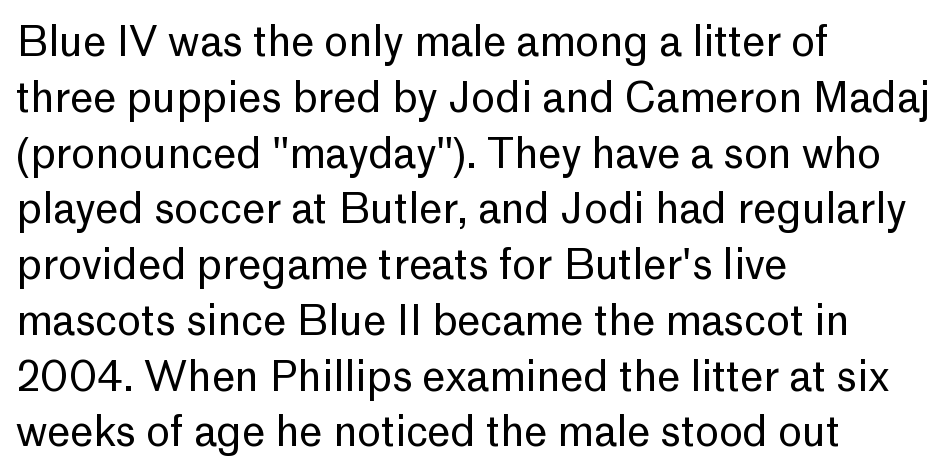
{"serif": "no", "italic": "no", "bold": "no", "weight": "regular", "width": "normal", "stroke_contrast": "low", "x_height": "medium", "monospaced": "no", "underline": "no", "align": "left", "line_spacing": "normal", "line_spacing_ratio": 1.36, "letter_spacing": "normal", "letter_spacing_em": 0.0, "glyph_px": 41}
